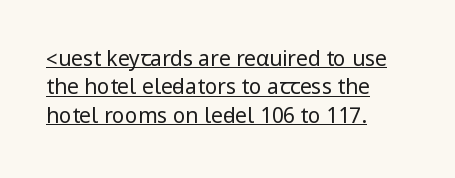
Q: Is the text bold? A: No.
Q: Is the text italic (slanted)? A: No, it is upright.
Q: Is the text underlined? A: Yes.
Q: How is the paragraph aligned? A: Left-aligned.
Q: Is the spacing between letters normal or unusually wide? A: Normal.
Q: Is the spacing between lines tight, normal or loose? A: Normal.
